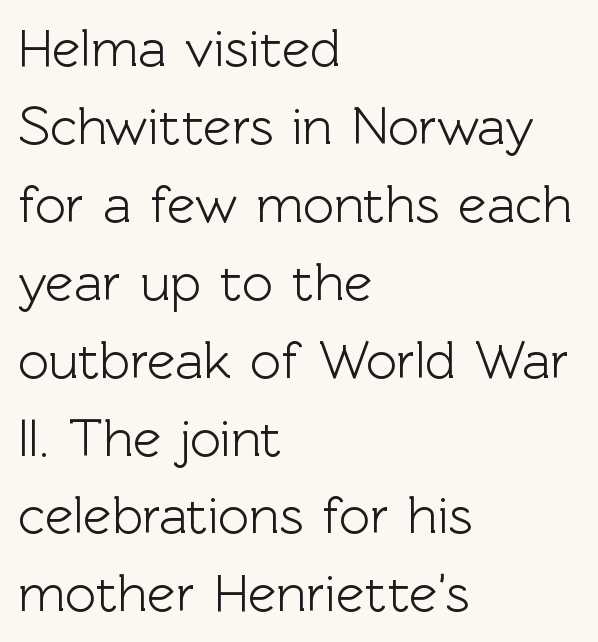
Q: Is the text italic (slanted)? A: No, it is upright.
Q: Is the typeface a serif or a sans-serif typeface? A: Sans-serif.
Q: Is the text underlined? A: No.
Q: How is the paragraph aligned? A: Left-aligned.
Q: Is the spacing between letters normal or unusually wide? A: Normal.
Q: Is the spacing between lines tight, normal or loose? A: Normal.
Q: Width (condensed, normal, or wide)? A: Normal.
Q: x-height? A: Medium.
Q: Monospaced? A: No.
